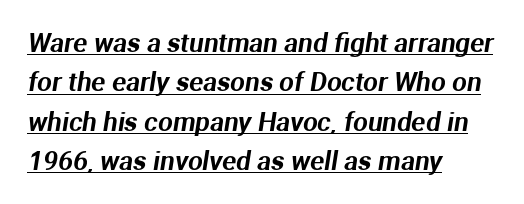
The image shows 26 px text type; set left-aligned, normal line spacing (1.51x), normal letter spacing, underlined.
